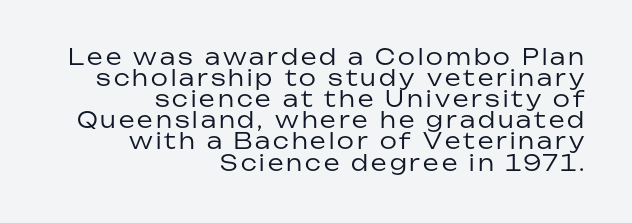
Q: Is the text bold? A: No.
Q: Is the text italic (slanted)? A: No, it is upright.
Q: Is the text underlined? A: No.
Q: How is the paragraph aligned? A: Right-aligned.
Q: Is the spacing between lines tight, normal or loose? A: Tight.
